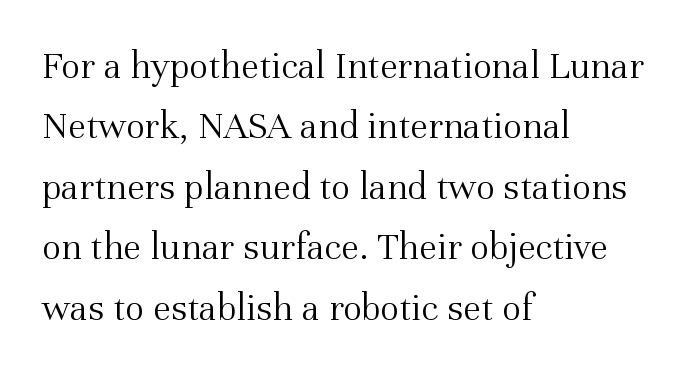
A typesetter would call this leading conventional body-copy spacing. Serifs: yes, visible at the terminals of the letterforms. A roman cut, with each character standing at attention. Beneath every word, the page is bare. Layout note: lines flush left. This rendering leaves character spacing at its baseline value.
